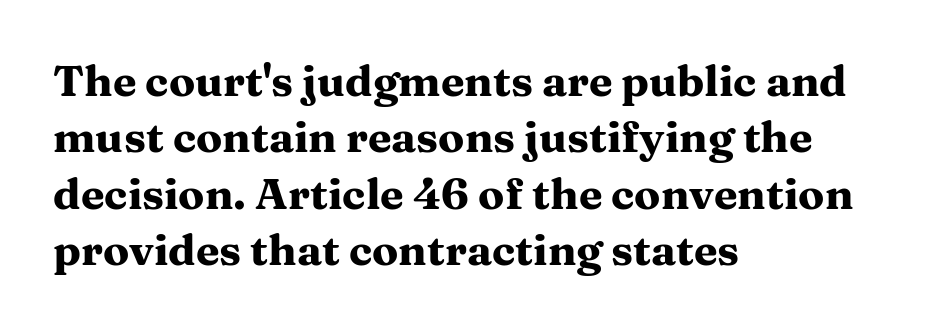
{"serif": "yes", "italic": "no", "bold": "yes", "weight": "heavy", "width": "wide", "stroke_contrast": "medium", "x_height": "medium", "monospaced": "no", "underline": "no", "align": "left", "line_spacing": "normal", "line_spacing_ratio": 1.31, "letter_spacing": "normal", "letter_spacing_em": 0.0, "glyph_px": 43}
